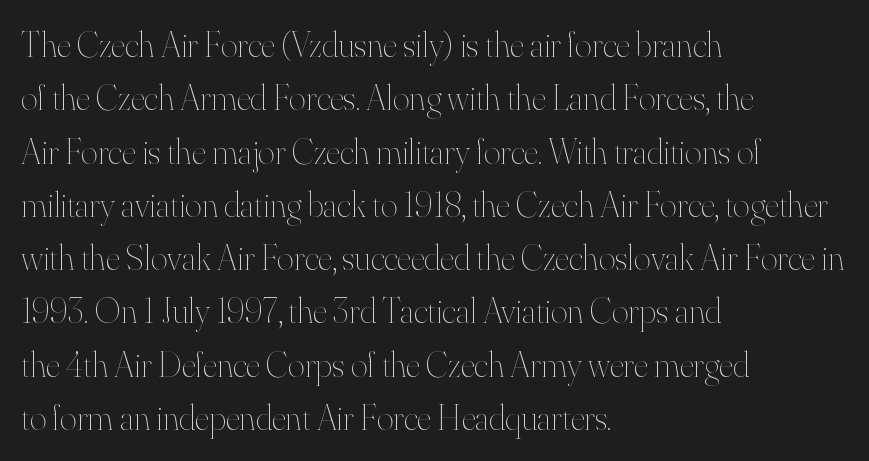
Q: Is the text bold? A: No.
Q: Is the text italic (slanted)? A: No, it is upright.
Q: Is the text underlined? A: No.
Q: How is the paragraph aligned? A: Left-aligned.
Q: Is the spacing between letters normal or unusually wide? A: Normal.
Q: Is the spacing between lines tight, normal or loose? A: Normal.
Q: Width (condensed, normal, or wide)? A: Normal.
Q: Stroke contrast? A: High.
Q: x-height? A: Small.
Q: Monospaced? A: No.
